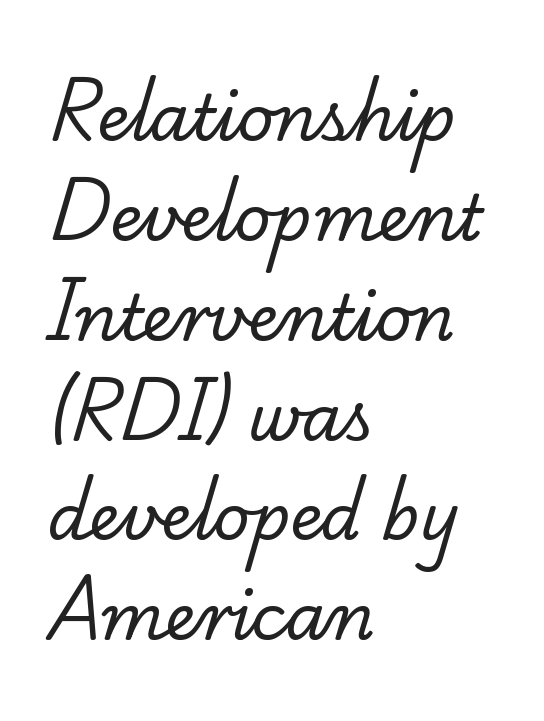
Q: Is the text bold? A: No.
Q: Is the text underlined? A: No.
Q: How is the paragraph aligned? A: Left-aligned.
Q: Is the spacing between letters normal or unusually wide? A: Normal.
Q: Is the spacing between lines tight, normal or loose? A: Normal.
Q: Width (condensed, normal, or wide)? A: Normal.
Q: Stroke contrast? A: Low.
Q: x-height? A: Small.
Q: Monospaced? A: No.
